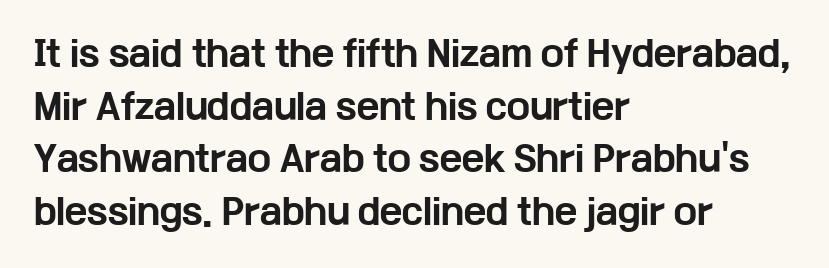
The image shows 34 px bold, wide sans-serif type, upright; set left-aligned, normal line spacing (1.55x), normal letter spacing, not underlined; low stroke contrast and a medium x-height.
